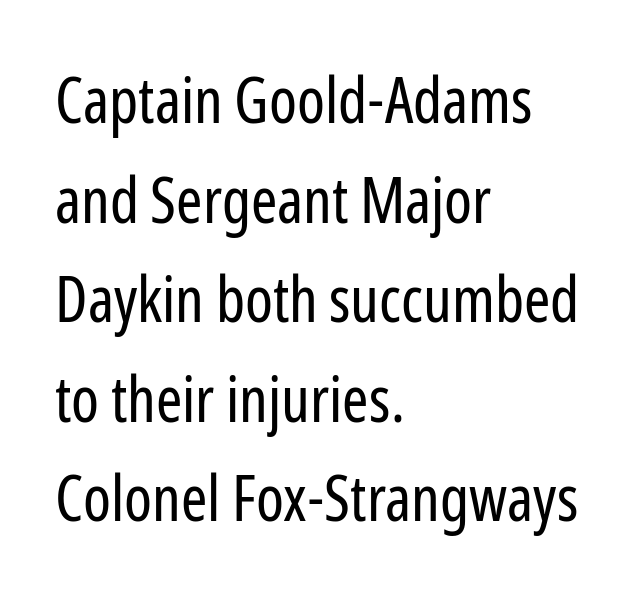
The image shows 63 px regular-weight, condensed sans-serif type, upright; set left-aligned, normal line spacing (1.58x), normal letter spacing, not underlined; low stroke contrast and a medium x-height.
